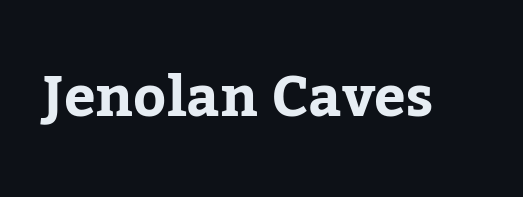
The image shows 56 px bold serif type, upright; set normal letter spacing, not underlined; low stroke contrast and a medium x-height.
